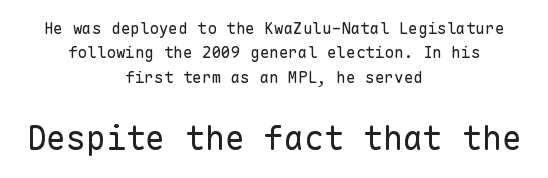
The passage shown stacks its lines at a standard gap. The specimen reads as upright at a glance. Scale increases going downward across the two blocks. The passage shown is typed in a monospace face where columns stay perfectly aligned. Centered paragraph, ragged on both sides. Tracking here is standard; glyphs follow each other at the usual distance.
